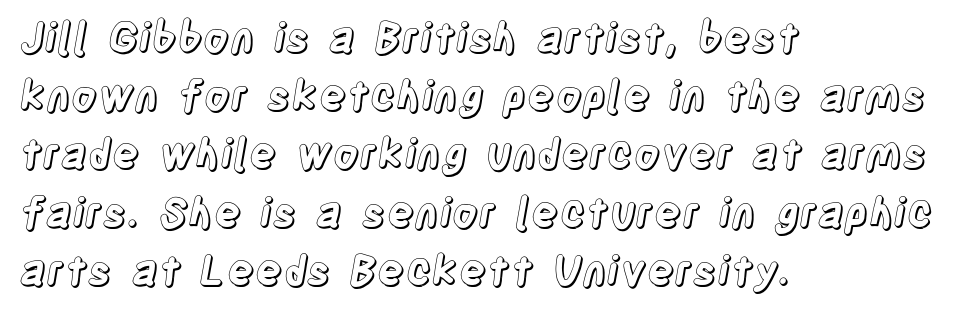
{"width": "condensed", "x_height": "large", "monospaced": "no", "underline": "no", "align": "left", "line_spacing": "normal", "line_spacing_ratio": 1.42, "letter_spacing": "normal", "letter_spacing_em": 0.0, "glyph_px": 41}
